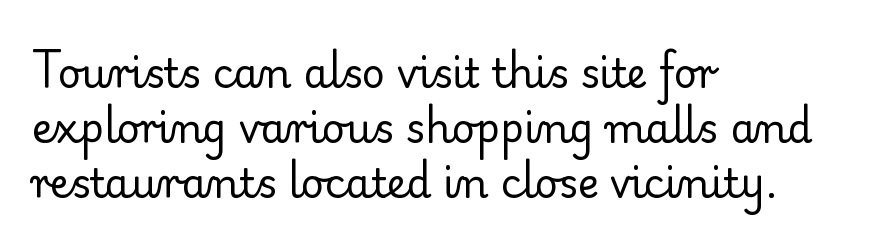
The image shows 40 px regular-weight serif type, upright; set left-aligned, normal line spacing (1.37x), normal letter spacing, not underlined; low stroke contrast and a small x-height.
